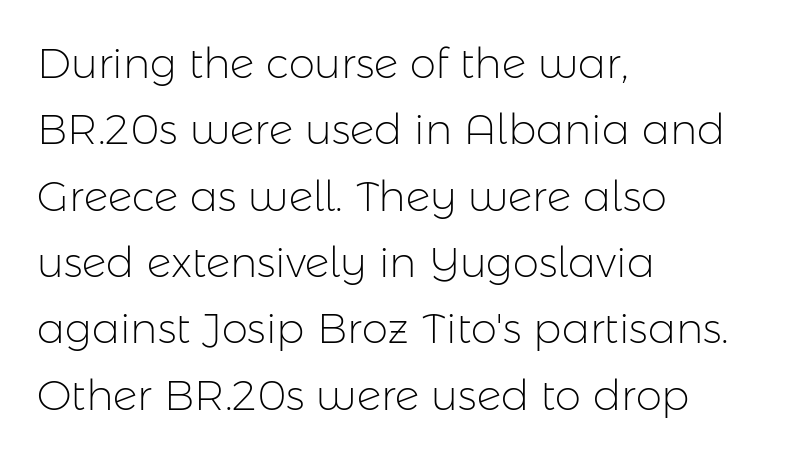
One glance says typical: line gaps are just what's usual. Typographically, this falls in the sans-serif category. No extra tracking has been applied to these lines. Underline: absent. Looks like regular typesetting: each glyph gets only the width it needs.
